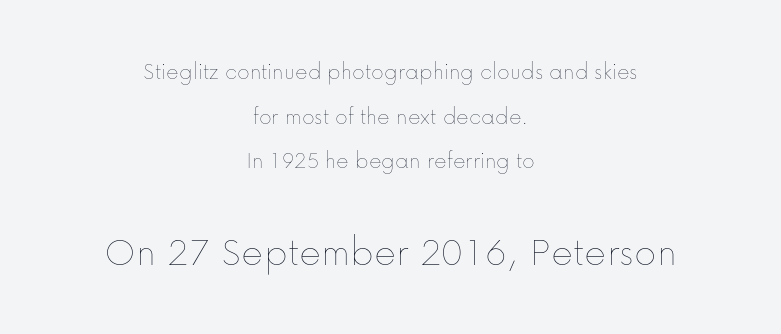
{"italic": "no", "bold": "no", "weight": "thin", "width": "normal", "stroke_contrast": "low", "x_height": "medium", "monospaced": "no", "underline": "no", "align": "center", "line_spacing_ratio": 1.86, "letter_spacing": "normal", "letter_spacing_em": 0.0, "larger_block": "second", "size_ratio": 1.75, "glyph_px": 42}
